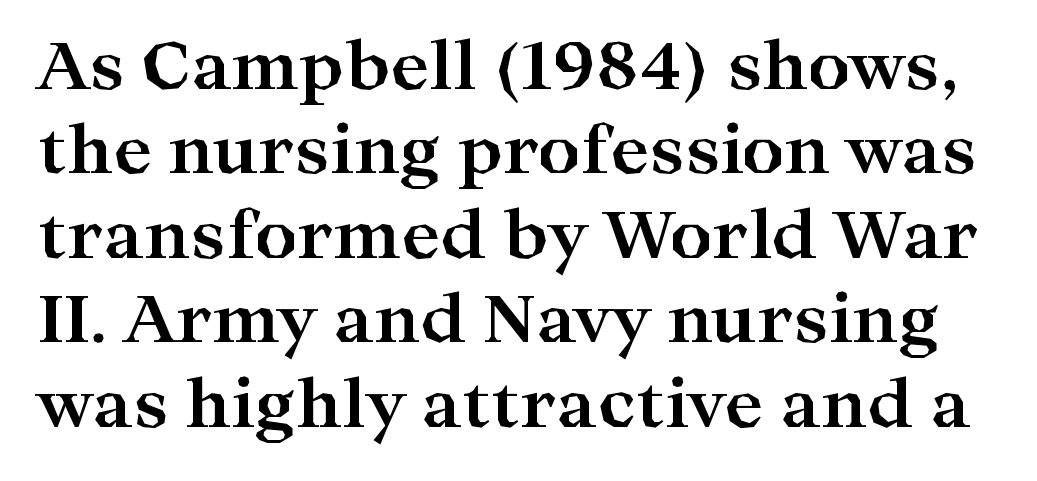
The image shows 66 px bold, wide serif type, upright; set normal line spacing (1.28x), normal letter spacing, not underlined; high stroke contrast and a medium x-height.
